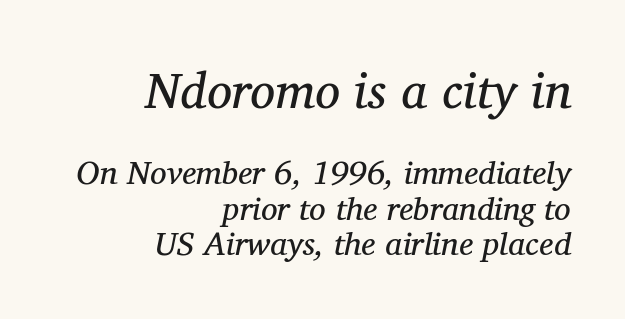
Serif or sans? Serif — the stroke terminals have little feet. Reading down the block, your eye finds every line finishing at a fixed right position. Large over small — that's the arrangement of the two blocks here. The face used here is proportionally spaced, like ordinary book or web type. Any mark beneath the type? The region is blank. Stems here are at most as thick as an everyday book face.
